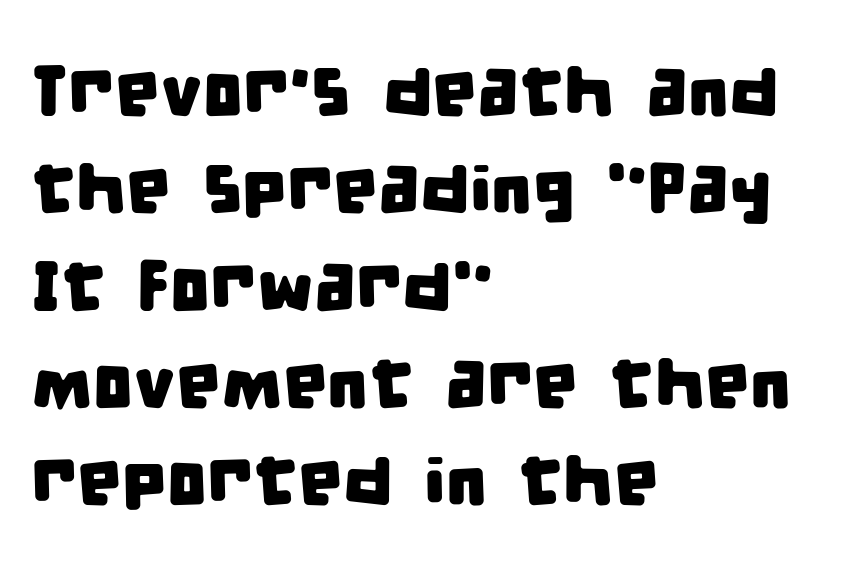
Q: Is the typeface a serif or a sans-serif typeface? A: Sans-serif.
Q: Is the text underlined? A: No.
Q: How is the paragraph aligned? A: Left-aligned.
Q: Is the spacing between letters normal or unusually wide? A: Normal.
Q: Is the spacing between lines tight, normal or loose? A: Normal.
Q: Width (condensed, normal, or wide)? A: Condensed.
Q: Stroke contrast? A: Low.
Q: x-height? A: Large.
Q: Monospaced? A: No.
